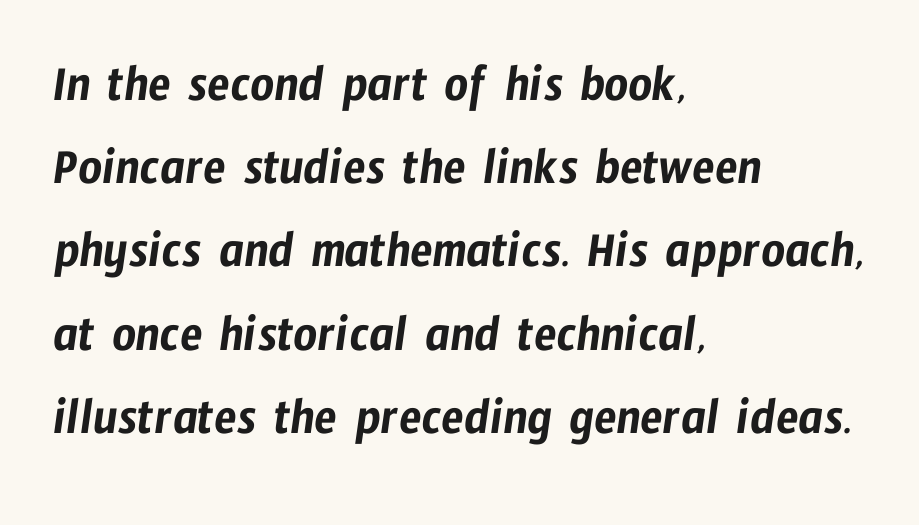
The image shows 52 px condensed sans-serif type; set left-aligned, normal line spacing (1.6x), normal letter spacing, not underlined; low stroke contrast and a medium x-height.
